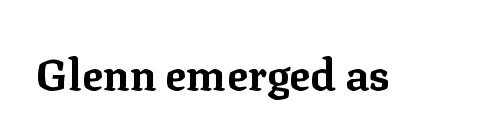
The image shows 44 px bold serif type, upright; set normal letter spacing, not underlined; low stroke contrast and a medium x-height.
